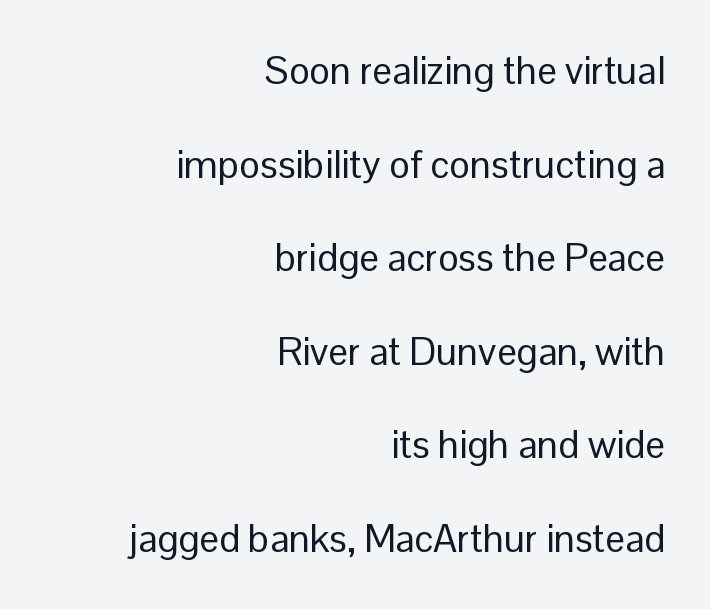
The image shows 39 px regular-weight sans-serif type, upright; set right-aligned, loose line spacing (2.4x), normal letter spacing, not underlined; low stroke contrast and a medium x-height.
